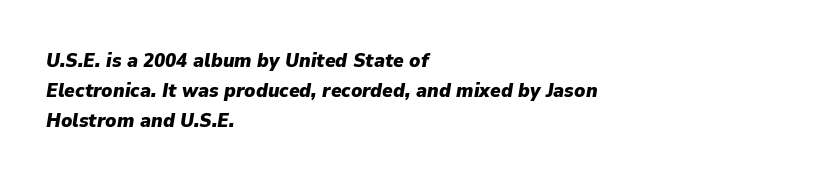
The image shows 20 px bold type, italic (leaning right); set left-aligned, normal line spacing (1.5x), normal letter spacing, not underlined.
